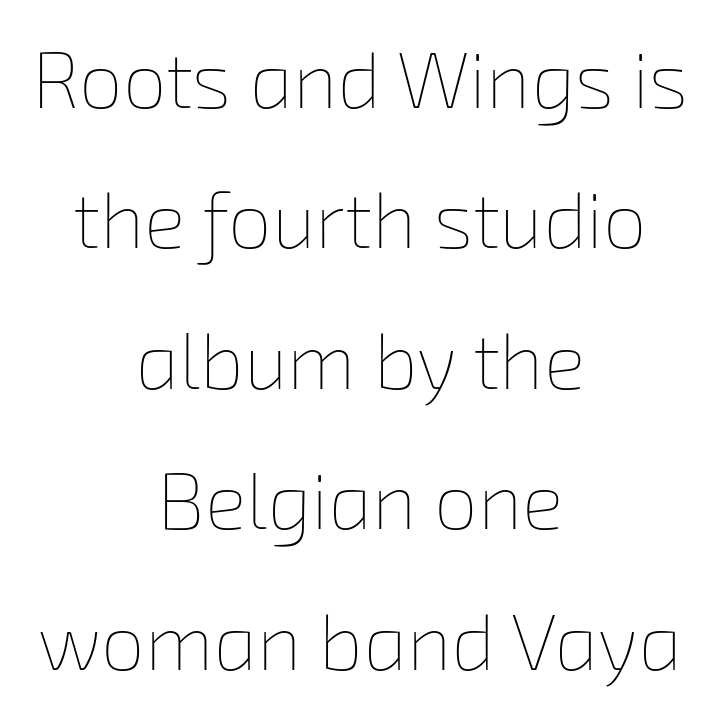
Caption: multi-line text, centered on the measure. Weight class: somewhere from thin through regular. The letters advance in unequal steps, a hallmark of proportional type. Words float on clear page, feet unadorned. The tracking reads as untouched default to a designer's eye.
